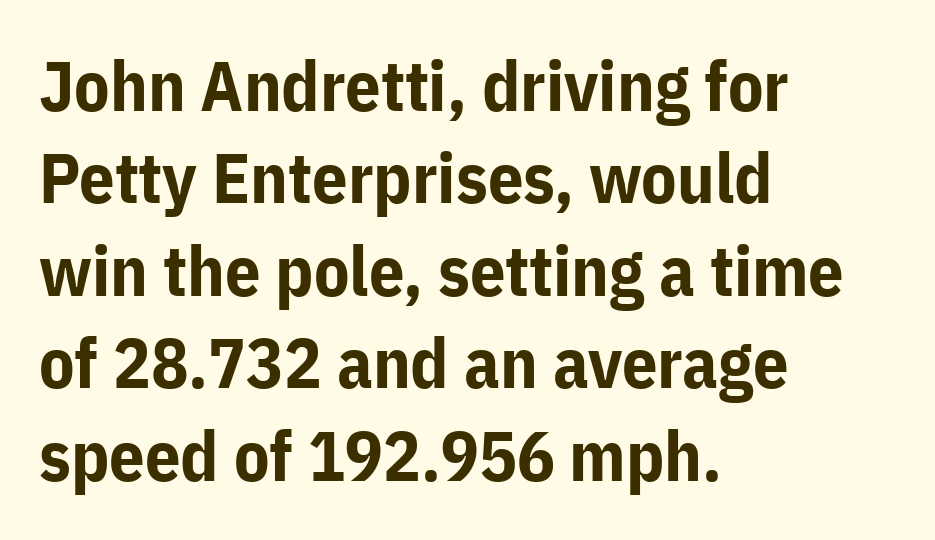
Whoever set this chose a conventional vertical rhythm. On the weight axis this lands at bold, roughly 700. The text was rendered using a sans face with plain stroke endings. The typography opts for an upright posture over an oblique one. How are the letters spaced? Ordinarily, with no added tracking. Which margin do the lines hug? The left one — the right edge is uneven.
